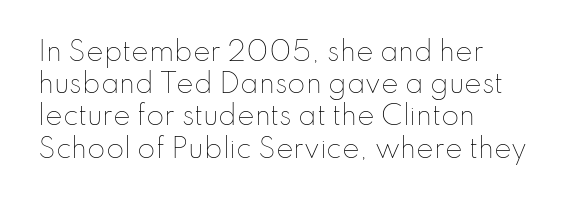
Q: Is the text bold? A: No.
Q: Is the text italic (slanted)? A: No, it is upright.
Q: Is the text underlined? A: No.
Q: How is the paragraph aligned? A: Left-aligned.
Q: Is the spacing between letters normal or unusually wide? A: Normal.
